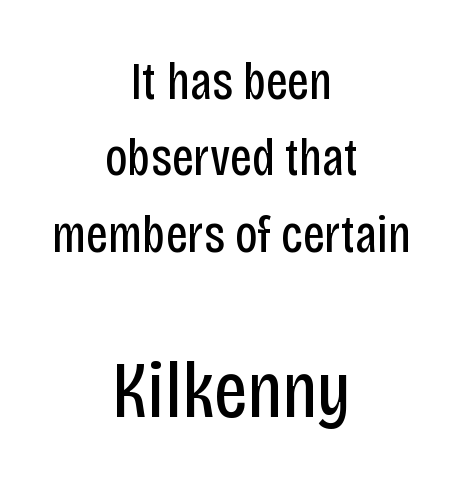
Q: Is the text bold? A: No.
Q: Is the text italic (slanted)? A: No, it is upright.
Q: Is the typeface a serif or a sans-serif typeface? A: Sans-serif.
Q: Is the text underlined? A: No.
Q: How is the paragraph aligned? A: Centered.
Q: Is the spacing between letters normal or unusually wide? A: Normal.
Q: Is the spacing between lines tight, normal or loose? A: Normal.
Q: Which block of text is set in a larger size, the first (top) or the second (bottom)? A: The second (bottom) one.
Q: Width (condensed, normal, or wide)? A: Condensed.
Q: Stroke contrast? A: Low.
Q: x-height? A: Large.
Q: Monospaced? A: No.
